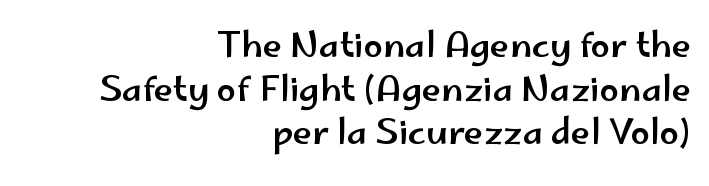
A typesetter would call this zero additional tracking. This rendering features lettering with no underline. Here the designer chose a conventional face with non-uniform glyph widths. Is there much room between lines? A standard amount, neither cramped nor airy.
